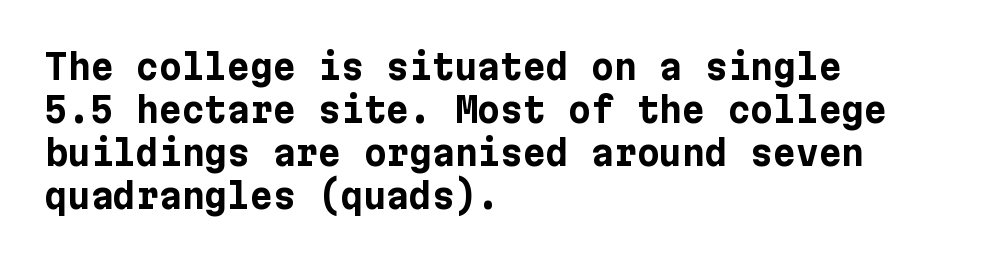
Q: Is the text bold? A: Yes.
Q: Is the text italic (slanted)? A: No, it is upright.
Q: Is the typeface a serif or a sans-serif typeface? A: Sans-serif.
Q: Is the text underlined? A: No.
Q: How is the paragraph aligned? A: Left-aligned.
Q: Is the spacing between letters normal or unusually wide? A: Normal.
Q: Width (condensed, normal, or wide)? A: Normal.
Q: Stroke contrast? A: Low.
Q: x-height? A: Medium.
